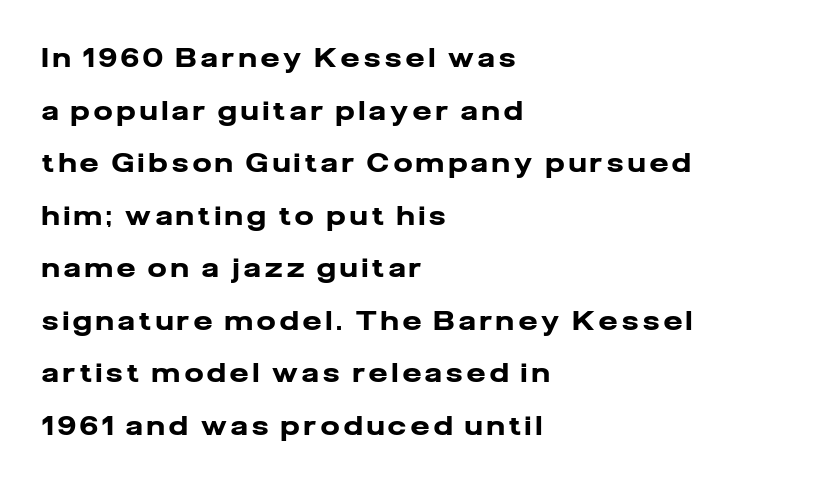
The image shows 26 px bold type, upright; set left-aligned, loose line spacing (2.02x), not underlined.
